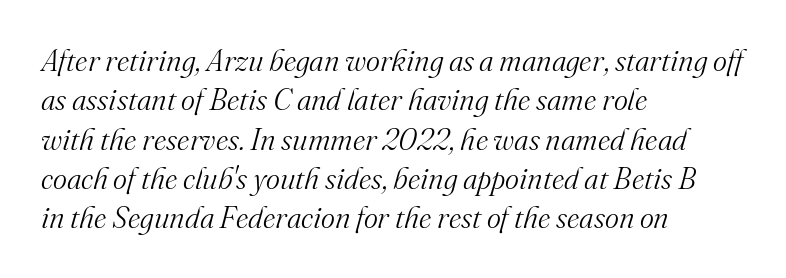
The image shows 30 px light serif type, italic (leaning right); set left-aligned, normal line spacing (1.31x), normal letter spacing, not underlined; medium stroke contrast and a small x-height.
